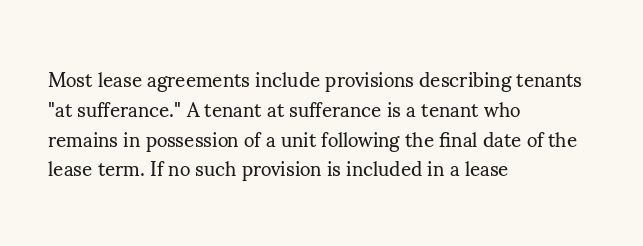
Rule under the text: the space is simply empty. Upright lettering throughout. This rendering leaves character spacing at its baseline value. If you drew a ruler down the left edge, every line would touch it. Is there much room between lines? A standard amount, neither cramped nor airy. This reads as an unemphasized weight, regular at the heaviest.
